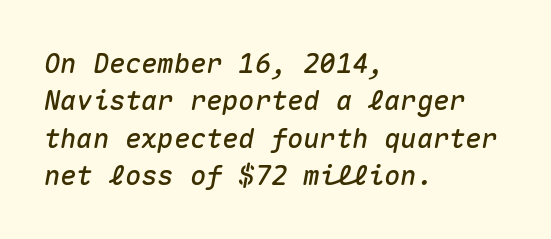
{"italic": "yes", "lean": "right", "slant_degrees": 10, "underline": "no", "align": "left", "line_spacing": "normal", "line_spacing_ratio": 1.38, "letter_spacing": "normal", "letter_spacing_em": 0.0, "glyph_px": 27}
